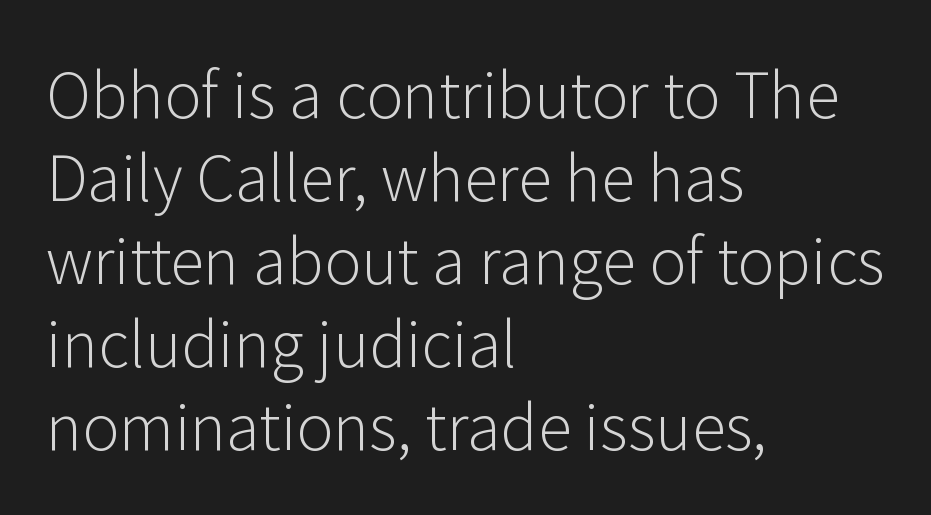
Quick note: not italic, upright. Any mark beneath the type? The region is blank. Stem width sits at or under what a default text font uses. You could not count columns in this text — the font is proportionally spaced. The compositor pushed each line to the left boundary.
